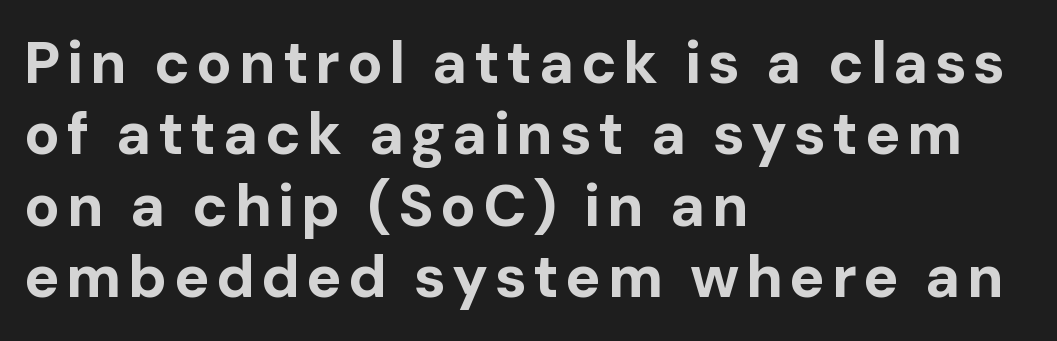
Grotesque or geometric, the face here clearly has no serifs. Unmarked baselines from the first word to the last. Think of a printed novel: that variable character pitch is what you see here. Alignment: flush left.
